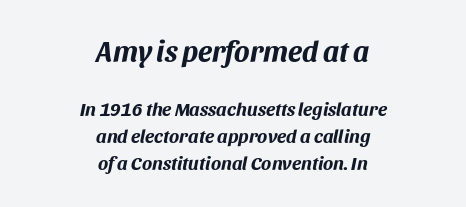
The image shows 29 px bold type, italic (leaning right); set centered, normal line spacing (1.42x), normal letter spacing, not underlined; the first (top) block is 1.53x larger; medium stroke contrast and a large x-height.
